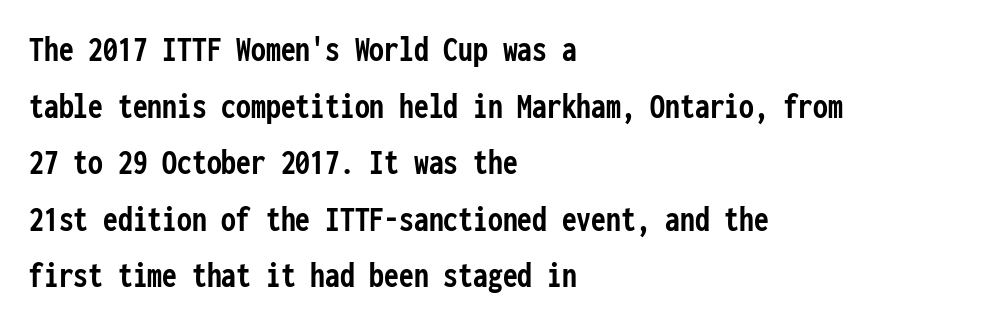
The image shows 37 px semibold, condensed sans-serif type, upright, monospaced; set left-aligned, normal line spacing (1.53x), normal letter spacing, not underlined; low stroke contrast and a medium x-height.
